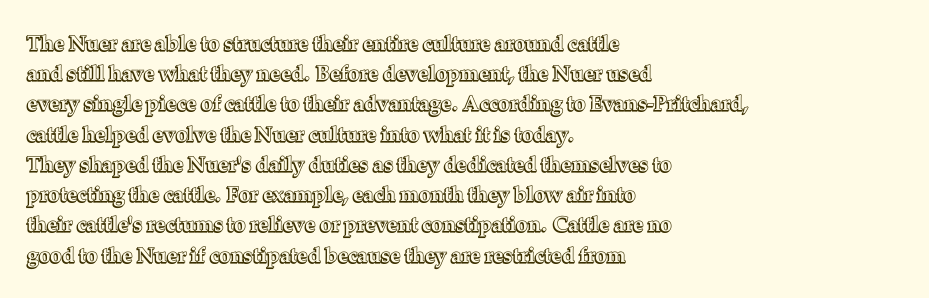
Q: Is the text italic (slanted)? A: No, it is upright.
Q: Is the text underlined? A: No.
Q: How is the paragraph aligned? A: Left-aligned.
Q: Is the spacing between letters normal or unusually wide? A: Normal.
Q: Is the spacing between lines tight, normal or loose? A: Normal.
